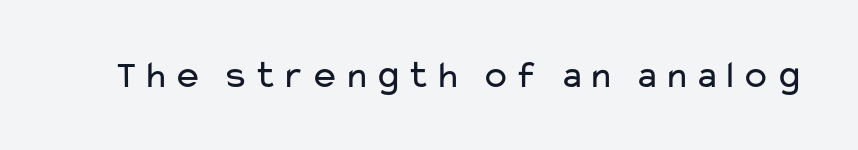
The image shows 39 px regular-weight, wide sans-serif type, upright; set not underlined; low stroke contrast and a medium x-height.
